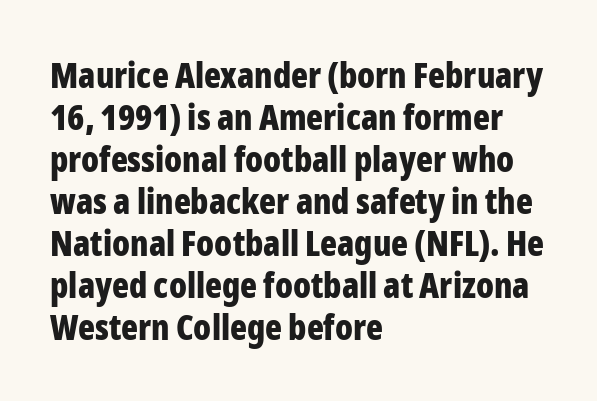
{"serif": "no", "italic": "no", "bold": "yes", "weight": "bold", "width": "condensed", "stroke_contrast": "low", "x_height": "medium", "monospaced": "no", "underline": "no", "align": "left", "line_spacing_ratio": 1.2, "letter_spacing": "normal", "letter_spacing_em": 0.0, "glyph_px": 35}
